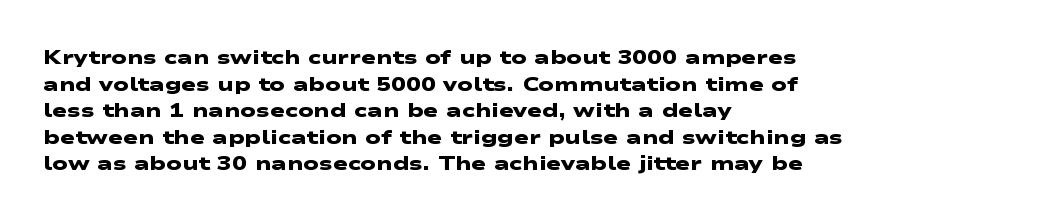
Its strokes are broad and dark, the hallmark of bold type. Short and long lines alike share a common starting point at left. How are the letters spaced? Ordinarily, with no added tracking. The gap between lines stays unmarked. Each new line begins a customary step beneath the previous one.
